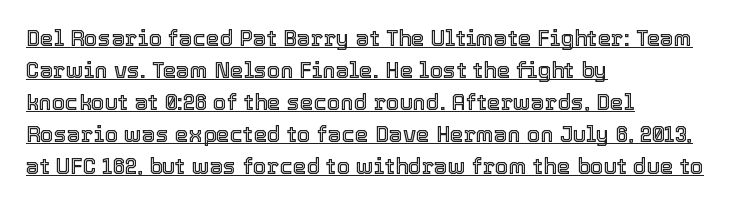
The image shows 22 px text type, upright; set left-aligned, normal line spacing (1.46x), normal letter spacing, underlined.
